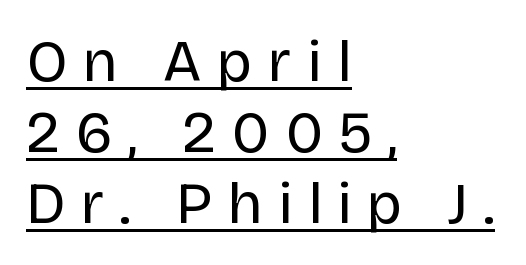
Q: Is the text bold? A: No.
Q: Is the text italic (slanted)? A: No, it is upright.
Q: Is the typeface a serif or a sans-serif typeface? A: Sans-serif.
Q: Is the text underlined? A: Yes.
Q: How is the paragraph aligned? A: Left-aligned.
Q: Is the spacing between letters normal or unusually wide? A: Unusually wide.
Q: Width (condensed, normal, or wide)? A: Normal.
Q: Stroke contrast? A: Low.
Q: x-height? A: Large.
Q: Monospaced? A: No.
